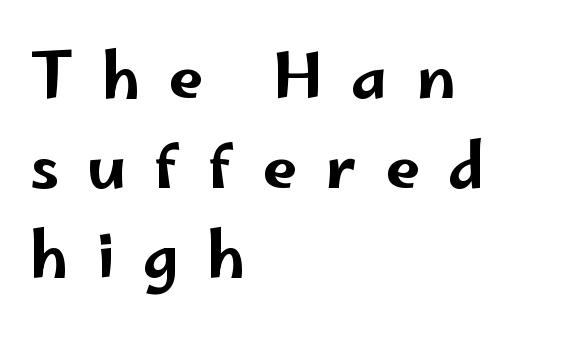
{"serif": "no", "italic": "no", "width": "wide", "stroke_contrast": "low", "x_height": "small", "monospaced": "no", "underline": "no", "align": "left", "line_spacing": "normal", "line_spacing_ratio": 1.47, "letter_spacing": "wide", "letter_spacing_em": 0.46, "glyph_px": 61}
